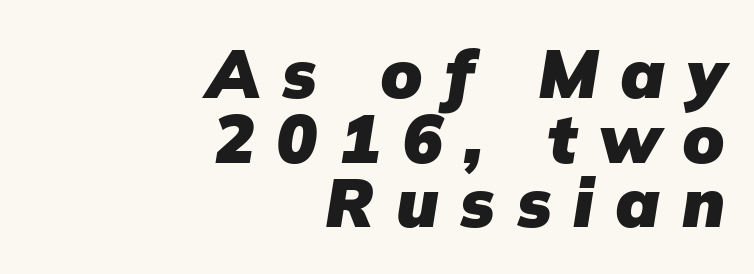
The image shows 68 px heavy sans-serif type; set right-aligned, tight line spacing (0.95x), unusually wide letter spacing (+0.32 em), not underlined; low stroke contrast and a medium x-height.
